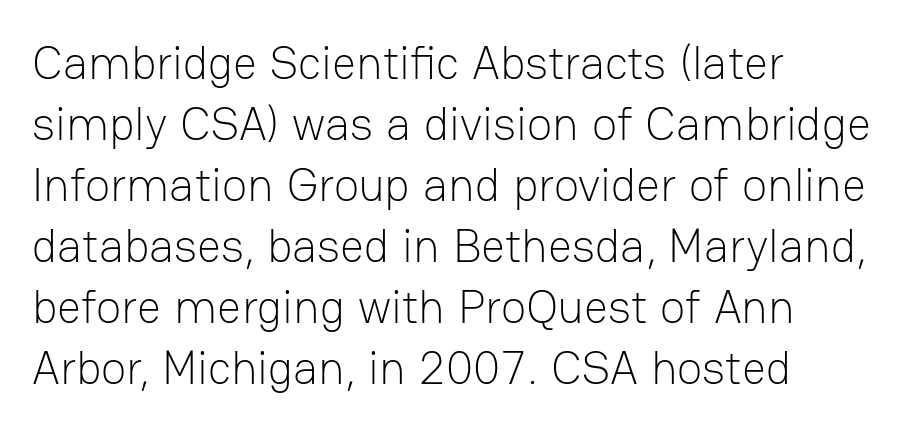
Does the type have serifs? No, each stem ends abruptly. Notice how the passage keeps a crisp vertical edge on the left only. Interline gaps are of average width in this sample. The string is rendered with underlining switched off.
